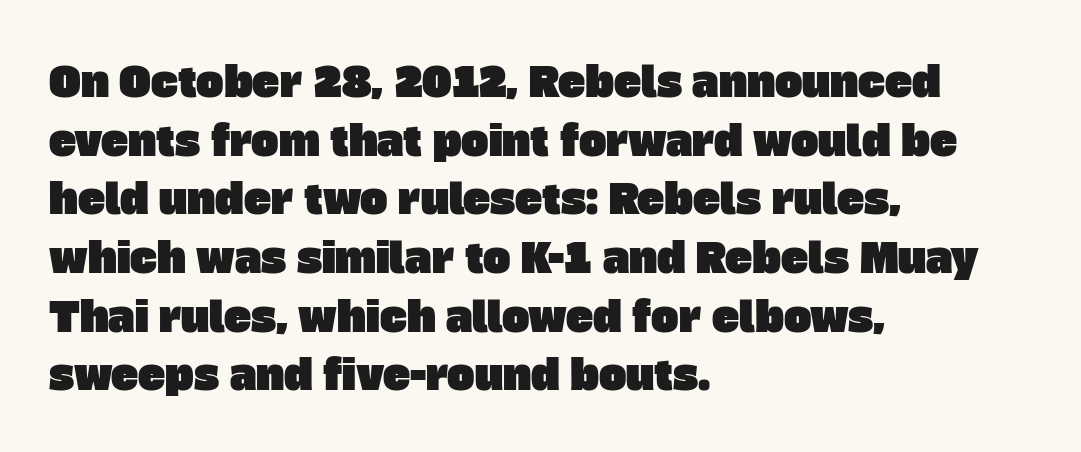
The image shows 41 px sans-serif type; set left-aligned, normal line spacing (1.43x), normal letter spacing, not underlined; low stroke contrast and a large x-height.
